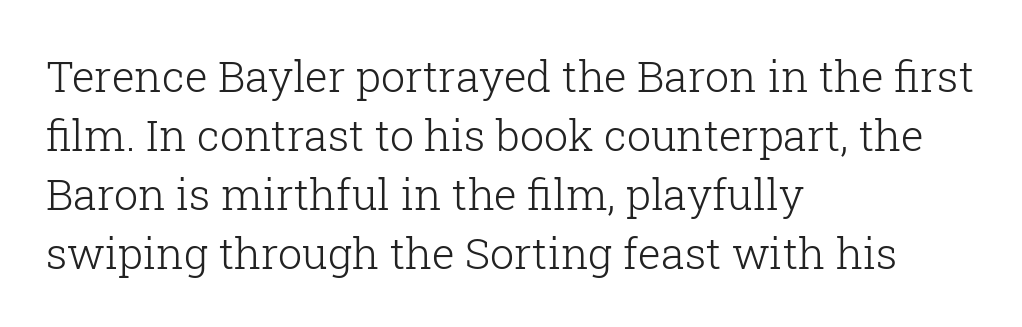
{"serif": "yes", "italic": "no", "bold": "no", "weight": "light", "width": "normal", "stroke_contrast": "low", "x_height": "medium", "monospaced": "no", "underline": "no", "align": "left", "line_spacing": "normal", "line_spacing_ratio": 1.37, "letter_spacing": "normal", "letter_spacing_em": 0.0, "glyph_px": 43}
